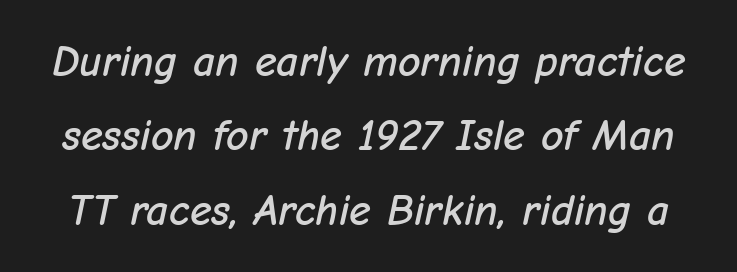
Q: Is the text italic (slanted)? A: Yes, it leans right by about 12 degrees.
Q: Is the text underlined? A: No.
Q: Is the spacing between letters normal or unusually wide? A: Normal.
Q: Is the spacing between lines tight, normal or loose? A: Normal.
Q: Width (condensed, normal, or wide)? A: Normal.
Q: Stroke contrast? A: Low.
Q: x-height? A: Medium.
Q: Monospaced? A: No.
